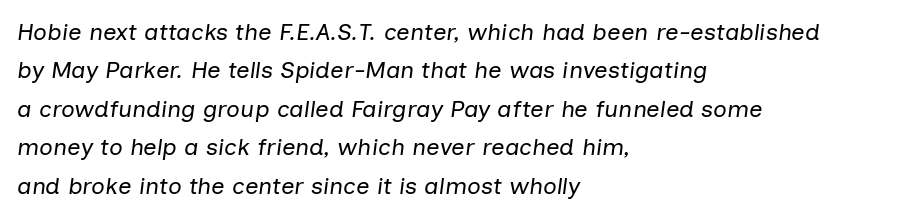
The image shows 24 px text type, italic (leaning right); set left-aligned, normal line spacing (1.6x), normal letter spacing, not underlined.
